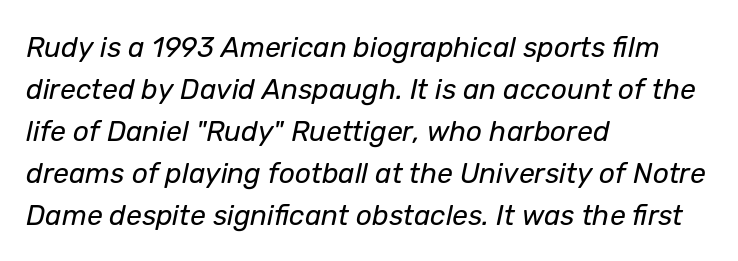
{"italic": "yes", "lean": "right", "slant_degrees": 12, "bold": "no", "weight": "regular", "width": "normal", "stroke_contrast": "low", "x_height": "medium", "monospaced": "no", "underline": "no", "align": "left", "line_spacing": "normal", "line_spacing_ratio": 1.5, "letter_spacing": "normal", "letter_spacing_em": 0.0, "glyph_px": 28}
